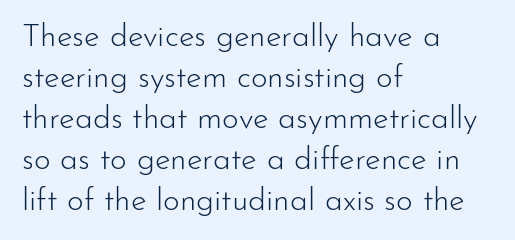
The image shows 32 px light sans-serif type, upright; set left-aligned, normal line spacing (1.28x), normal letter spacing, not underlined; low stroke contrast and a small x-height.
